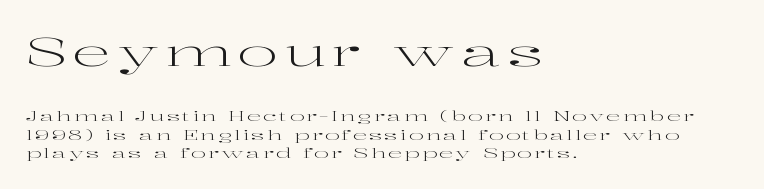
The image shows 38 px regular-weight, wide serif type, upright; set left-aligned, normal line spacing (1.31x), not underlined; the first (top) block is 2.71x larger; high stroke contrast and a medium x-height.
